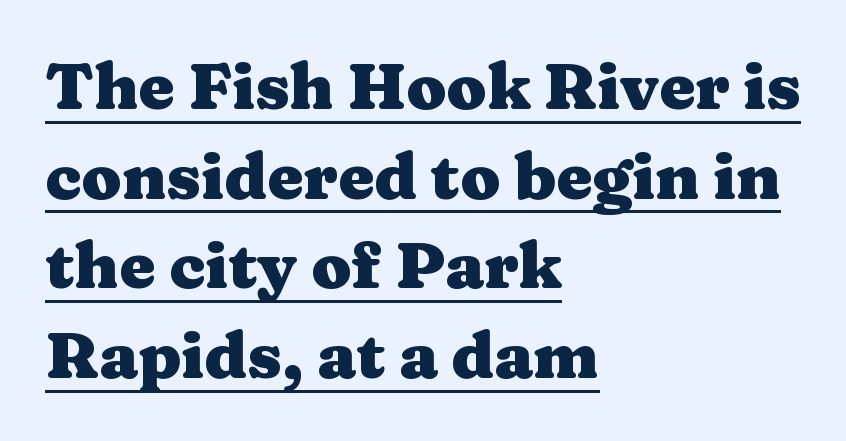
{"serif": "yes", "italic": "no", "bold": "yes", "weight": "heavy", "width": "wide", "stroke_contrast": "medium", "x_height": "medium", "monospaced": "no", "underline": "yes", "align": "left", "line_spacing": "normal", "line_spacing_ratio": 1.38, "letter_spacing": "normal", "letter_spacing_em": 0.0, "glyph_px": 65}
